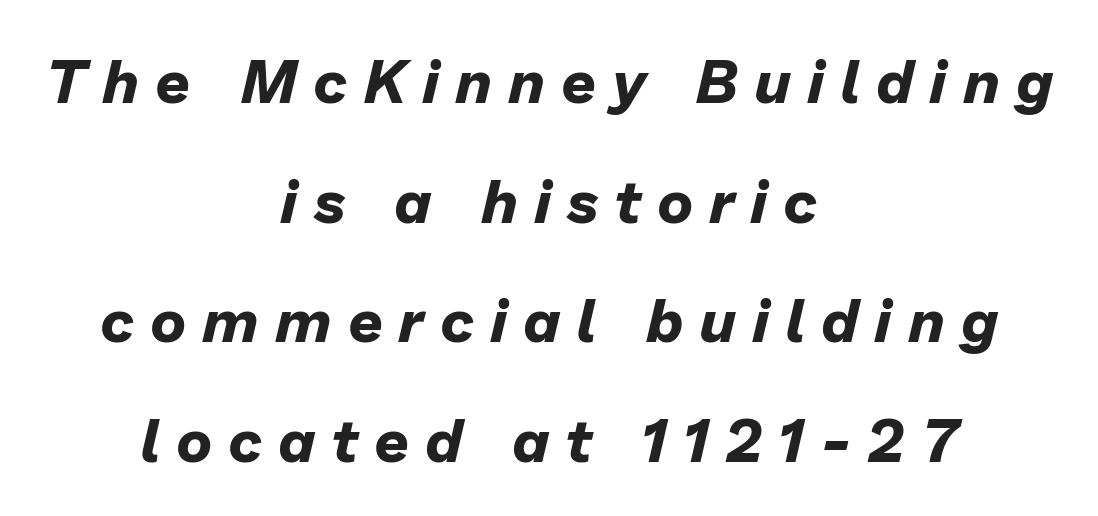
The image shows 61 px bold type, italic (leaning right); set centered, loose line spacing (1.96x), unusually wide letter spacing (+0.26 em), not underlined; low stroke contrast and a medium x-height.
